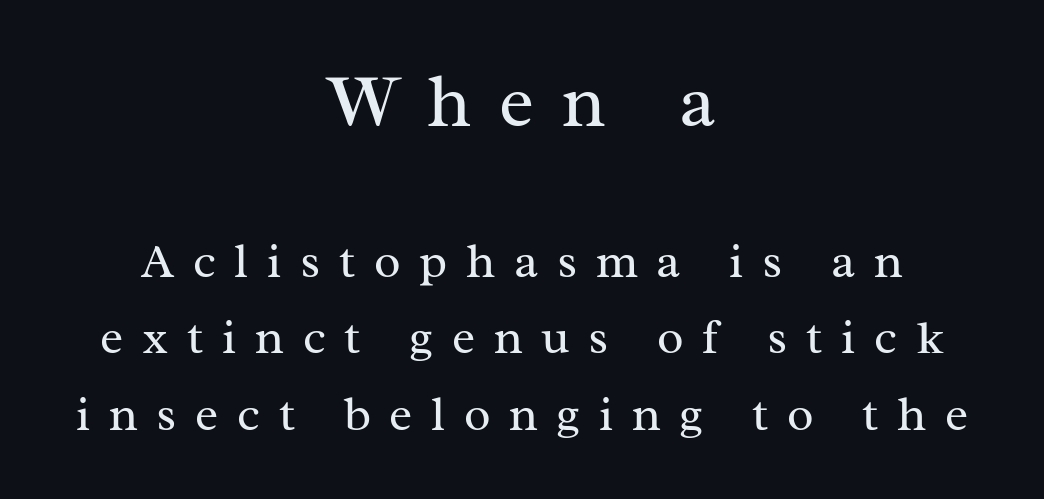
Underline: absent. Is there any slant? The stems are plumb. Serif or sans? Serif — the stroke terminals have little feet. Think of a printed novel: that variable character pitch is what you see here. The characters are drawn with everyday or finer stroke widths.
